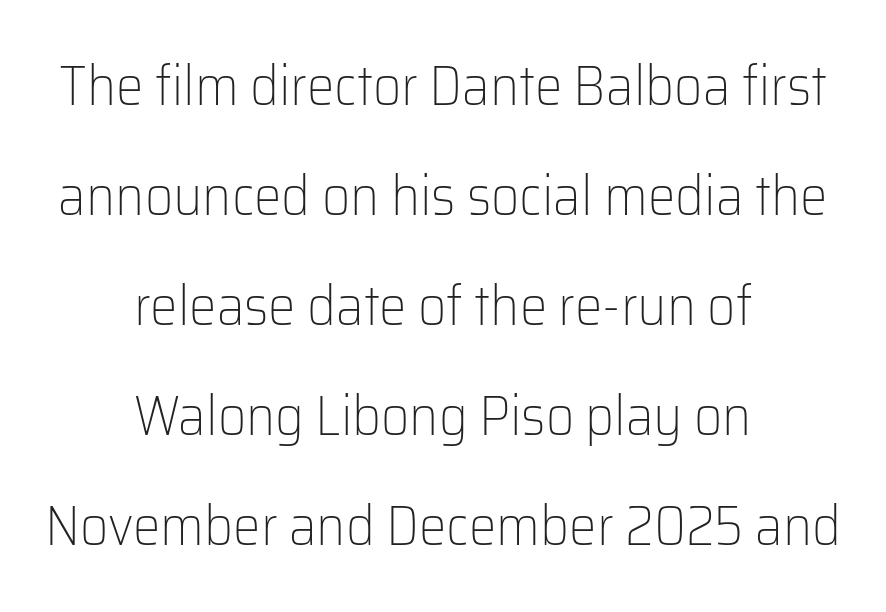
Q: Is the text bold? A: No.
Q: Is the text italic (slanted)? A: No, it is upright.
Q: Is the typeface a serif or a sans-serif typeface? A: Sans-serif.
Q: Is the text underlined? A: No.
Q: How is the paragraph aligned? A: Centered.
Q: Is the spacing between letters normal or unusually wide? A: Normal.
Q: Is the spacing between lines tight, normal or loose? A: Loose.
Q: Width (condensed, normal, or wide)? A: Normal.
Q: Stroke contrast? A: Low.
Q: x-height? A: Medium.
Q: Monospaced? A: No.
